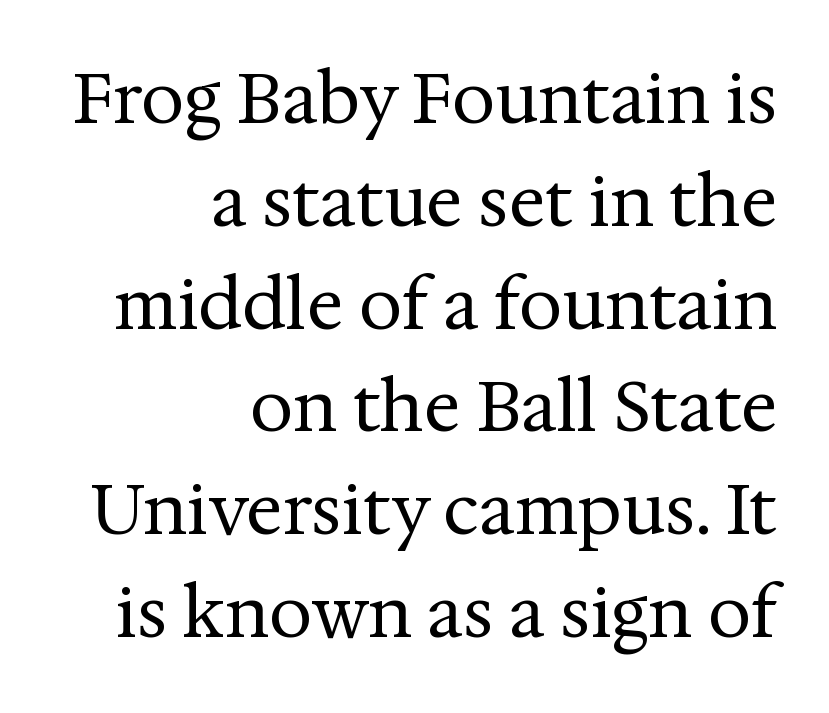
The image shows 69 px regular-weight serif type, upright; set right-aligned, normal line spacing (1.49x), normal letter spacing, not underlined; medium stroke contrast and a medium x-height.
